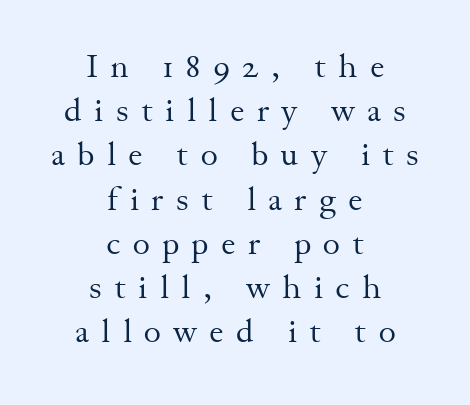
The image shows 33 px regular-weight serif type, upright; set centered, normal line spacing (1.34x), unusually wide letter spacing (+0.38 em), not underlined; medium stroke contrast and a small x-height.
